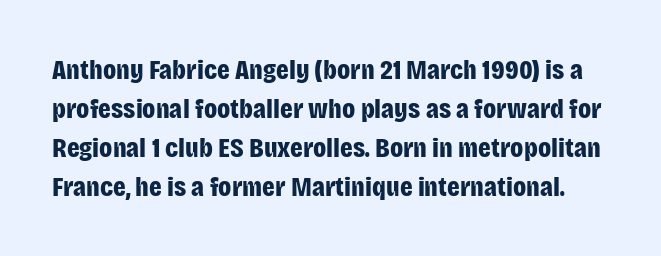
{"serif": "no", "italic": "no", "bold": "yes", "weight": "bold", "width": "condensed", "stroke_contrast": "low", "x_height": "large", "monospaced": "no", "underline": "no", "line_spacing": "normal", "line_spacing_ratio": 1.39, "letter_spacing": "normal", "letter_spacing_em": 0.0, "glyph_px": 28}
